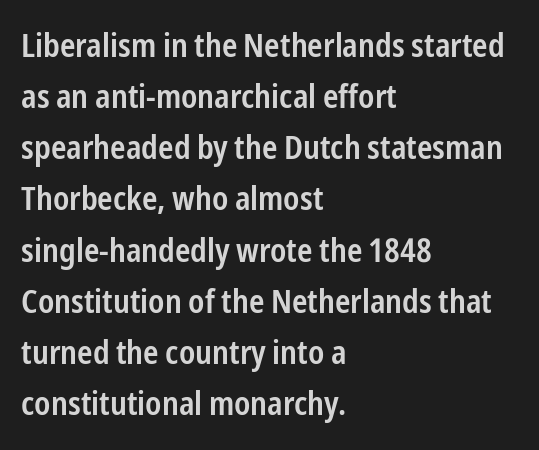
The image shows 33 px semibold, condensed sans-serif type, upright; set left-aligned, normal line spacing (1.55x), normal letter spacing, not underlined; low stroke contrast and a medium x-height.
